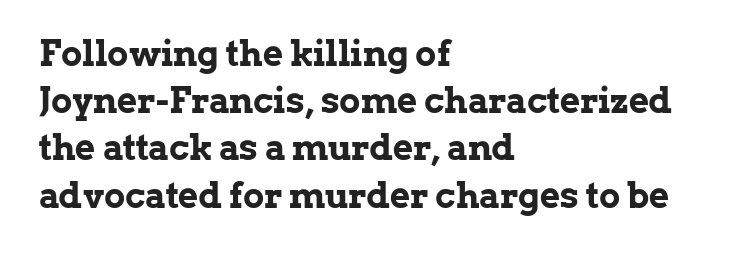
The image shows 35 px bold serif type, upright; set left-aligned, normal line spacing (1.35x), normal letter spacing, not underlined; low stroke contrast and a medium x-height.
